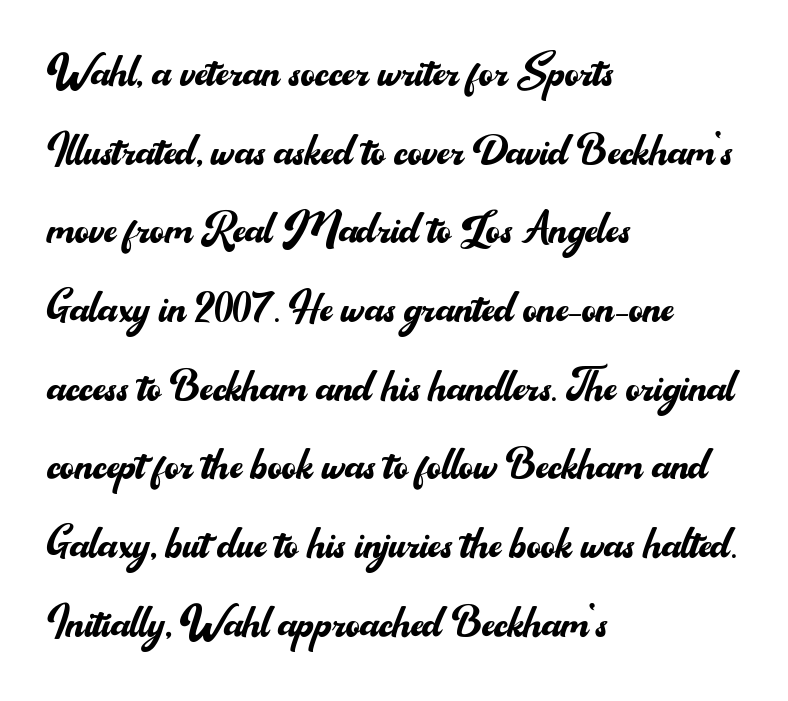
Descenders are the only things crossing below the line. The passage shown has conventional tracking throughout. On a weight scale, this lands at 450 or below. Font category for this specimen: sans-serif.
